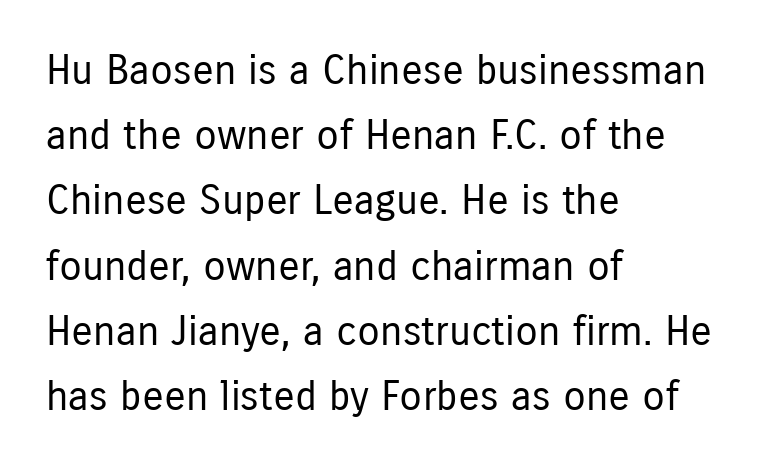
Descenders hang freely into open space. Baseline-to-baseline distance is the conventional proportion of letter height. The letters sit at their default tracking, neither squeezed nor spread. Unlike a traditional serif, this face leaves its strokes unadorned. The ragged edge is on the right, which tells us the setting is flush left.
